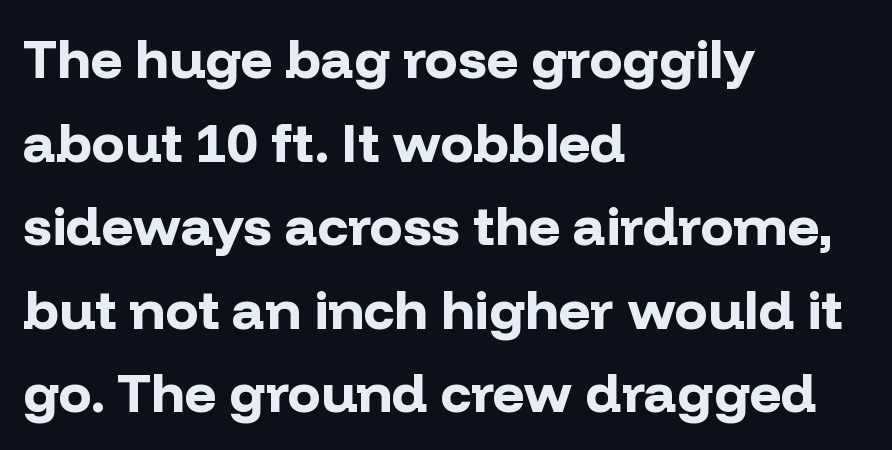
The image shows 55 px bold sans-serif type, upright; set left-aligned, normal line spacing (1.52x), normal letter spacing, not underlined; low stroke contrast and a medium x-height.
